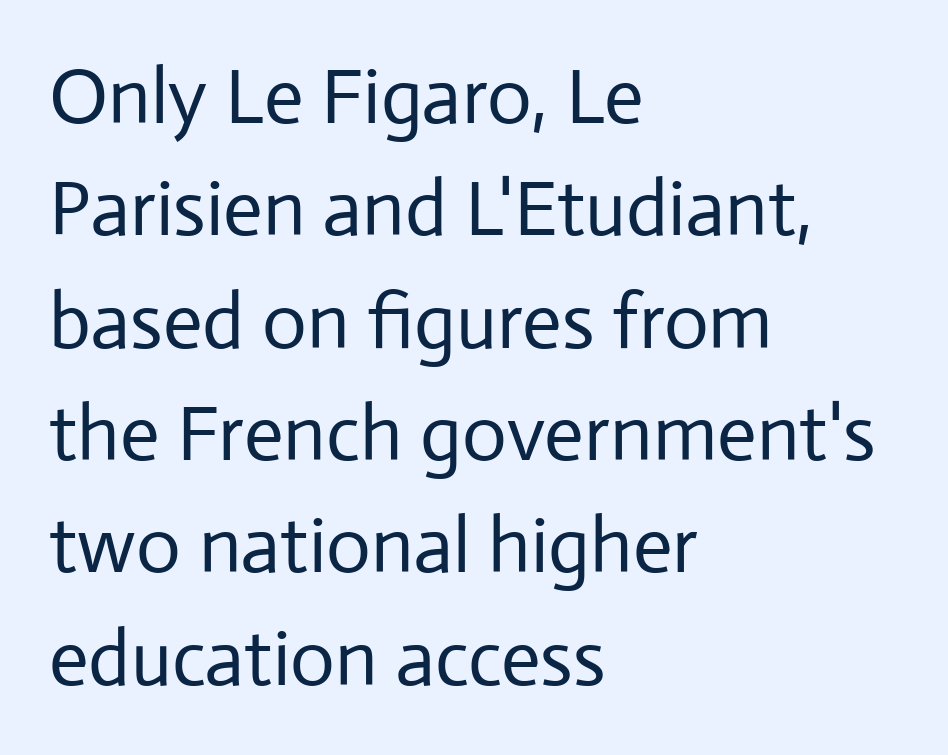
{"serif": "no", "italic": "no", "bold": "no", "weight": "regular", "width": "normal", "stroke_contrast": "low", "x_height": "medium", "monospaced": "no", "underline": "no", "align": "left", "line_spacing": "normal", "line_spacing_ratio": 1.44, "letter_spacing": "normal", "letter_spacing_em": 0.0, "glyph_px": 78}
